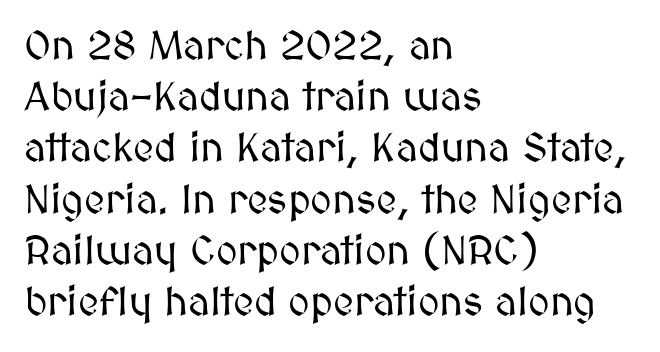
The image shows 41 px text type, upright; set left-aligned, normal line spacing (1.25x), normal letter spacing, not underlined; medium stroke contrast and a medium x-height.
